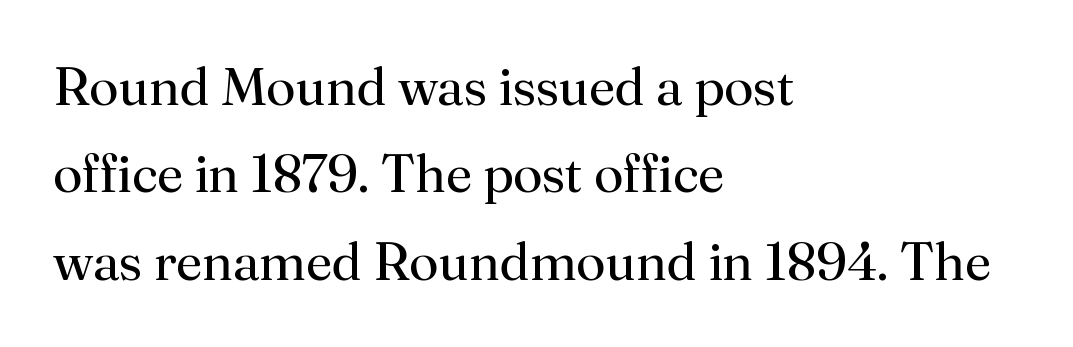
The image shows 53 px regular-weight serif type, upright; set left-aligned, normal line spacing (1.65x), normal letter spacing, not underlined; medium stroke contrast and a small x-height.
